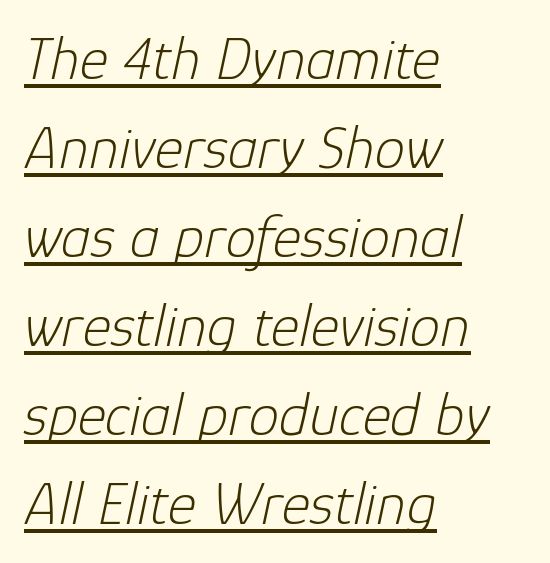
In terms of leading, this rendering sits right in the middle. A quiet, ordinary-to-light weight characterises the typeface. Varying glyph widths throughout — classic text-font behaviour. All the whitespace from short lines collects on the right. The text carries the slant typical of an italic or oblique font.
